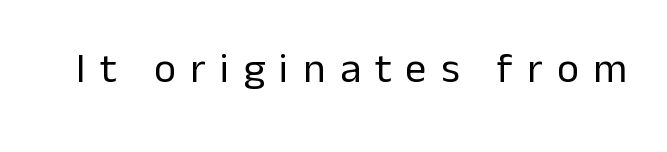
Q: Is the text bold? A: No.
Q: Is the text italic (slanted)? A: No, it is upright.
Q: Is the typeface a serif or a sans-serif typeface? A: Sans-serif.
Q: Is the text underlined? A: No.
Q: Is the spacing between letters normal or unusually wide? A: Unusually wide.
Q: Width (condensed, normal, or wide)? A: Normal.
Q: Stroke contrast? A: Low.
Q: x-height? A: Medium.
Q: Monospaced? A: No.
